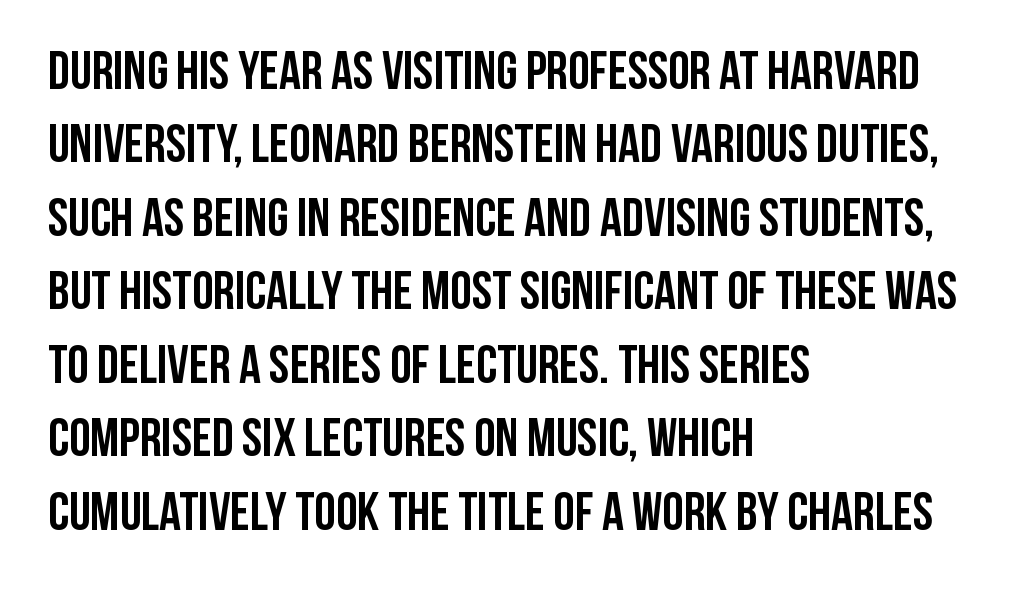
The image shows 54 px semibold, condensed sans-serif type, upright; set left-aligned, normal line spacing (1.36x), normal letter spacing, not underlined; low stroke contrast and a large x-height.
